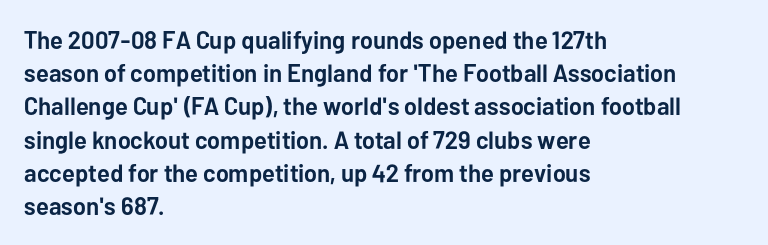
The image shows 25 px bold type, upright; set left-aligned, normal line spacing (1.33x), normal letter spacing, not underlined.
